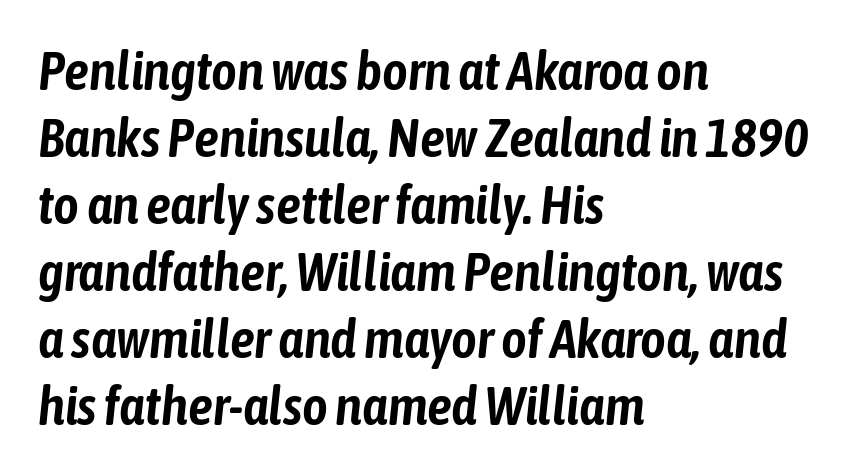
{"italic": "yes", "lean": "right", "slant_degrees": 6, "width": "condensed", "stroke_contrast": "low", "x_height": "medium", "monospaced": "no", "underline": "no", "align": "left", "line_spacing_ratio": 1.22, "letter_spacing": "normal", "letter_spacing_em": 0.0, "glyph_px": 55}
